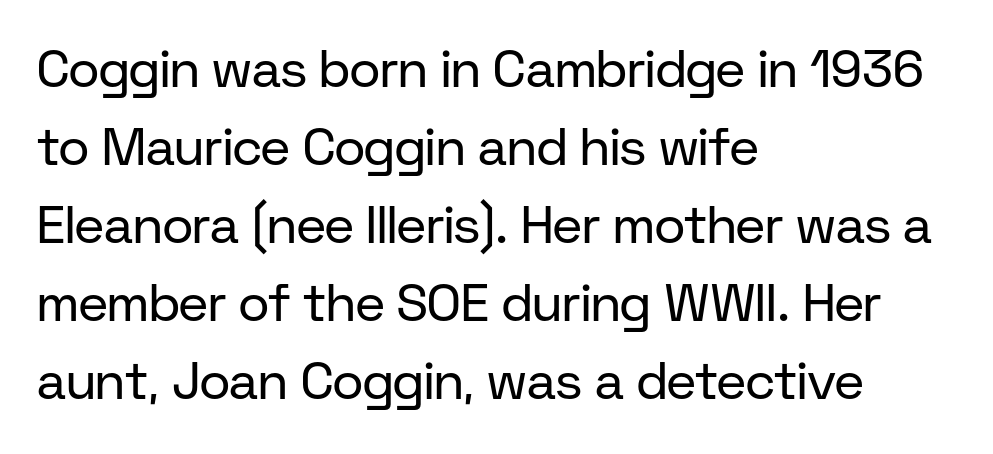
The image shows 52 px regular-weight sans-serif type, upright; set left-aligned, normal line spacing (1.5x), normal letter spacing, not underlined; low stroke contrast and a medium x-height.
